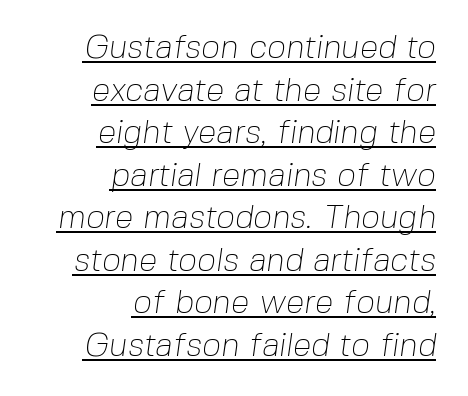
The image shows 33 px thin sans-serif type; set right-aligned, normal line spacing (1.29x), normal letter spacing, underlined; low stroke contrast and a medium x-height.
